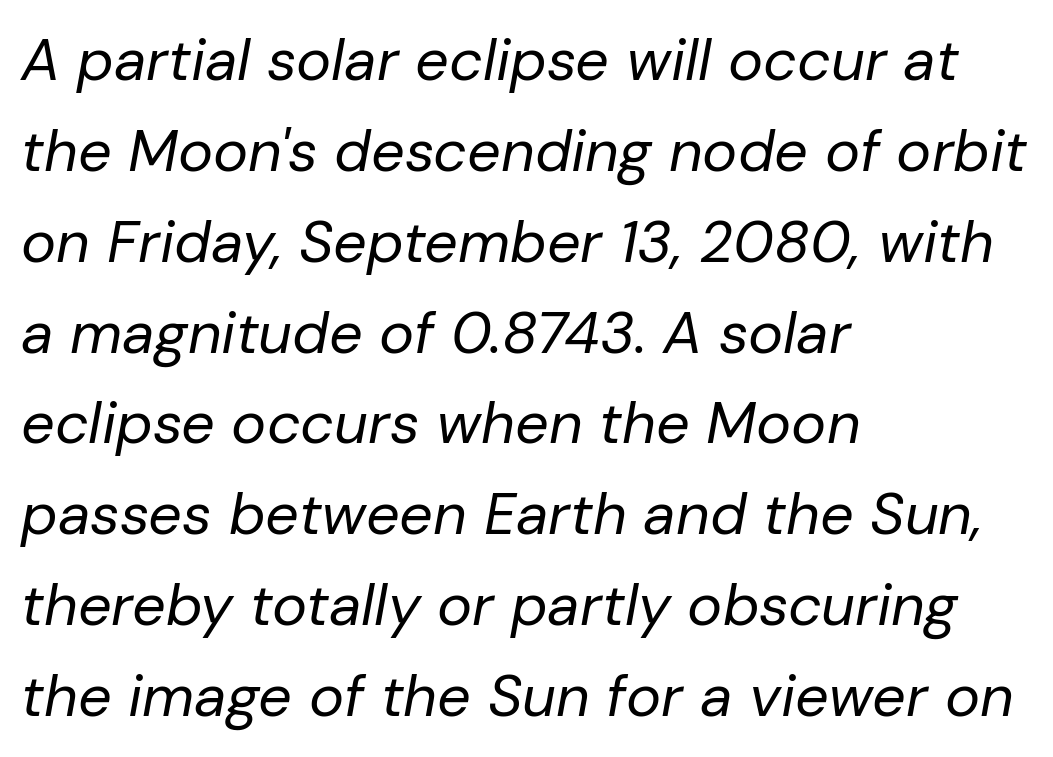
The image shows 59 px regular-weight type, italic (leaning right); set left-aligned, normal line spacing (1.54x), normal letter spacing, not underlined; low stroke contrast and a medium x-height.
